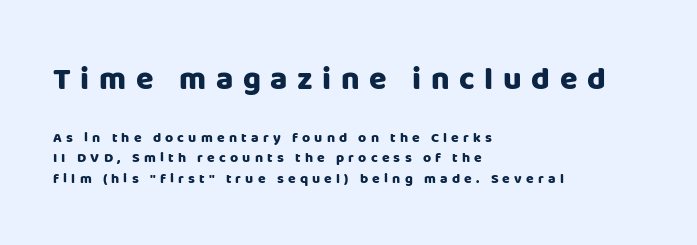
The image shows 32 px heavy sans-serif type, upright; set left-aligned, normal line spacing (1.47x), unusually wide letter spacing (+0.3 em), not underlined; the first (top) block is 2.29x larger; low stroke contrast and a large x-height.
